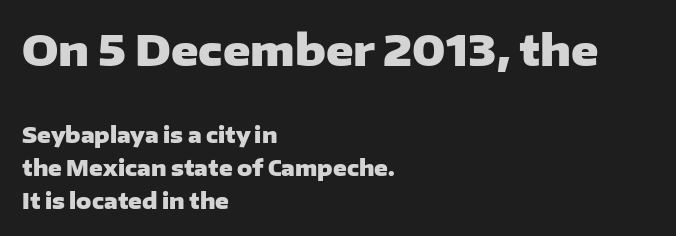
Q: Is the text bold? A: Yes.
Q: Is the text italic (slanted)? A: No, it is upright.
Q: Is the typeface a serif or a sans-serif typeface? A: Sans-serif.
Q: Is the text underlined? A: No.
Q: How is the paragraph aligned? A: Left-aligned.
Q: Is the spacing between letters normal or unusually wide? A: Normal.
Q: Is the spacing between lines tight, normal or loose? A: Normal.
Q: Which block of text is set in a larger size, the first (top) or the second (bottom)? A: The first (top) one.
Q: Width (condensed, normal, or wide)? A: Wide.
Q: Stroke contrast? A: Low.
Q: x-height? A: Medium.
Q: Monospaced? A: No.
